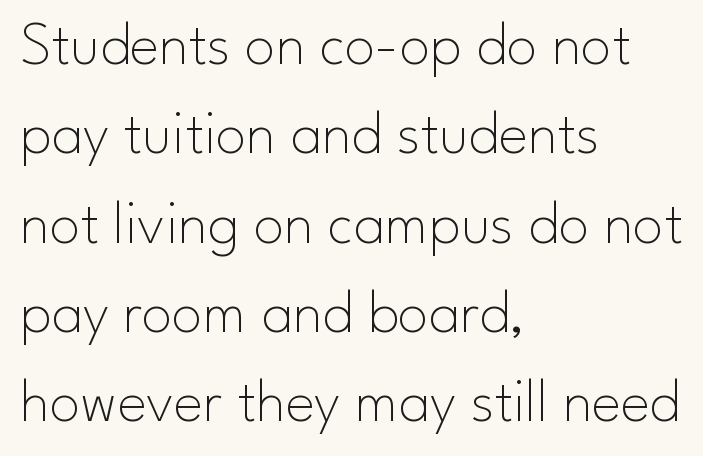
Note the varied advance widths — an 'i' is clearly narrower than an 'm'. Upright lettering throughout. The letters carry no serifs — their stems end cleanly without finishing strokes. Letters rest on an invisible, unmarked baseline.
